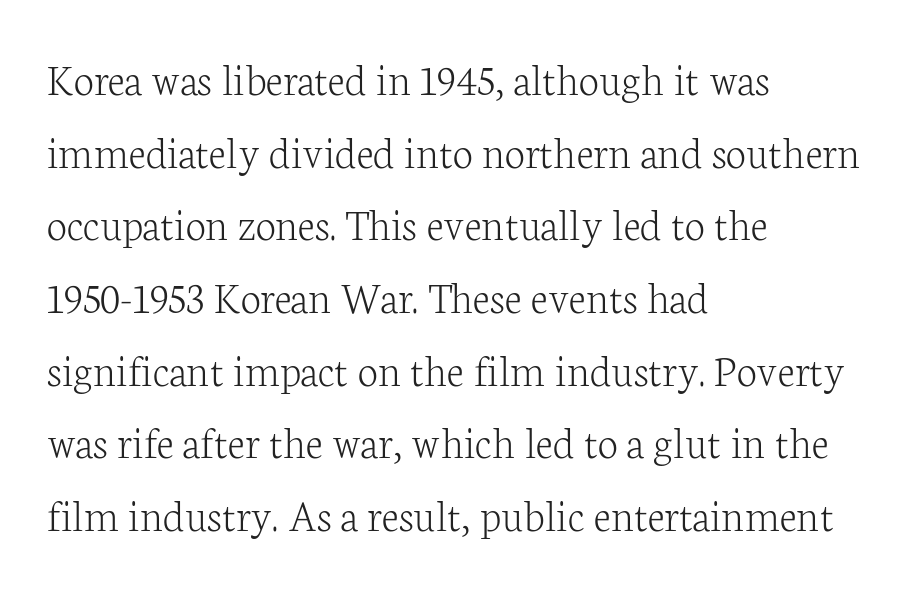
Layout note: lines flush left. The glyphs are unaccompanied by any horizontal stroke below them. The letters look calm and open, with moderate or lighter stems. Small tapered or slab feet sit at the stroke ends, so this counts as serif.
